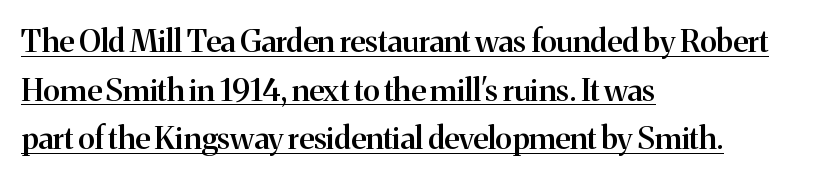
The image shows 31 px semibold serif type, upright; set left-aligned, normal line spacing (1.57x), normal letter spacing, underlined; medium stroke contrast and a medium x-height.
